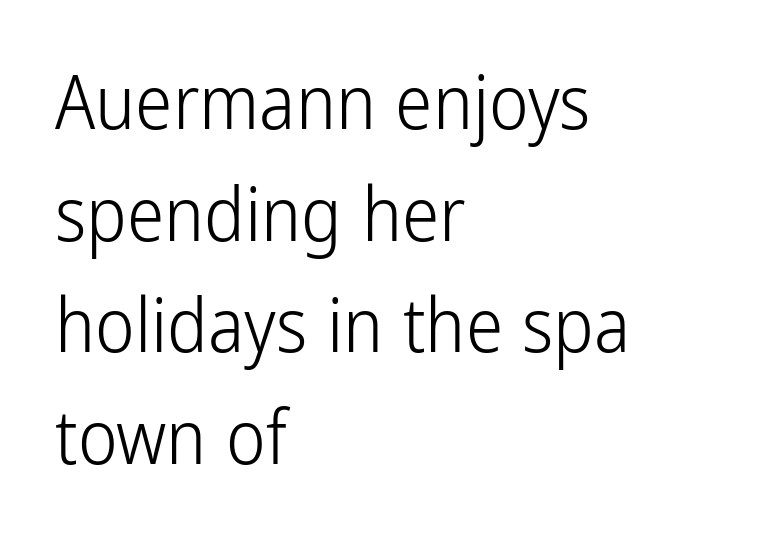
{"serif": "no", "italic": "no", "bold": "no", "weight": "light", "width": "condensed", "stroke_contrast": "low", "x_height": "medium", "monospaced": "no", "underline": "no", "align": "left", "line_spacing": "normal", "line_spacing_ratio": 1.49, "letter_spacing": "normal", "letter_spacing_em": 0.0, "glyph_px": 75}
